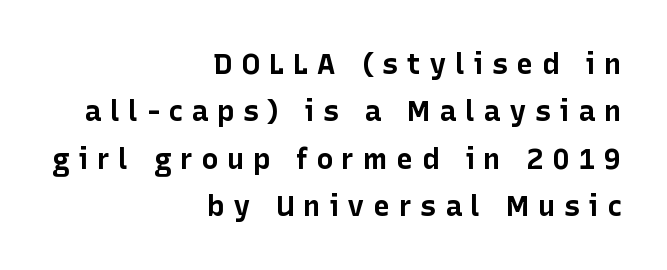
Q: Is the text bold? A: Yes.
Q: Is the text italic (slanted)? A: No, it is upright.
Q: Is the typeface a serif or a sans-serif typeface? A: Sans-serif.
Q: Is the text underlined? A: No.
Q: How is the paragraph aligned? A: Right-aligned.
Q: Is the spacing between letters normal or unusually wide? A: Unusually wide.
Q: Is the spacing between lines tight, normal or loose? A: Normal.
Q: Width (condensed, normal, or wide)? A: Normal.
Q: Stroke contrast? A: Low.
Q: x-height? A: Medium.
Q: Monospaced? A: No.
